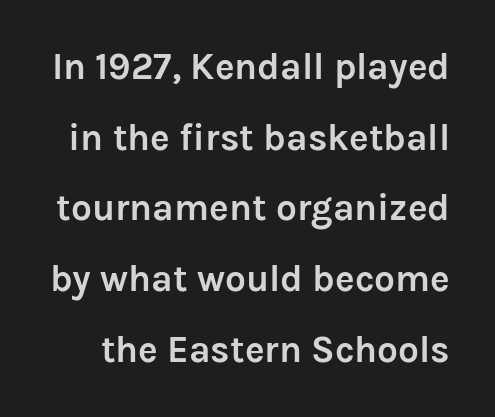
The image shows 37 px semibold sans-serif type, upright; set loose line spacing (1.91x), normal letter spacing, not underlined; low stroke contrast and a medium x-height.
